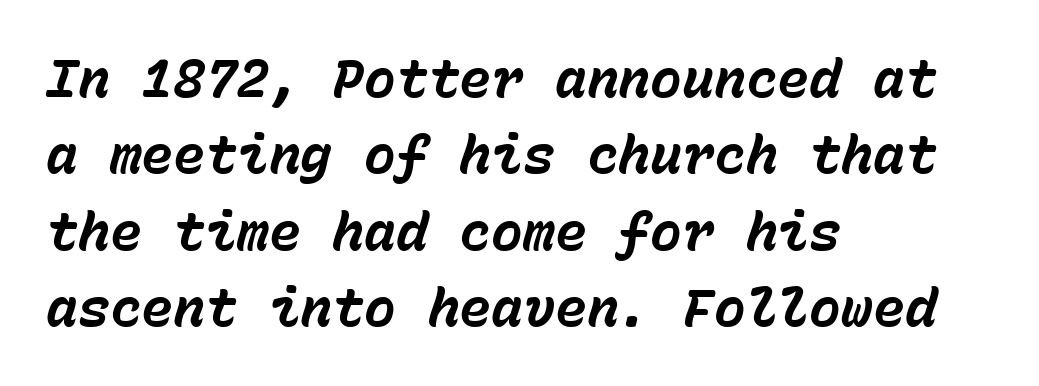
Looks like terminal output: every glyph gets an equal slot. A dark, heavy texture on the line: the type is bold. Short and long lines alike share a common starting point at left. Looking at the ascenders, they clearly lean. This sample uses plain, unmodified letter spacing.
